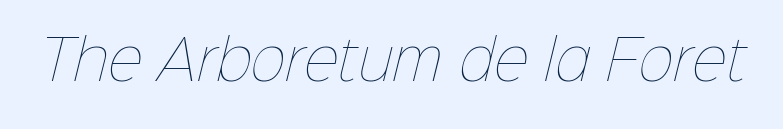
Q: Is the text bold? A: No.
Q: Is the text underlined? A: No.
Q: Is the spacing between letters normal or unusually wide? A: Normal.
Q: Width (condensed, normal, or wide)? A: Normal.
Q: Stroke contrast? A: Low.
Q: x-height? A: Medium.
Q: Monospaced? A: No.
